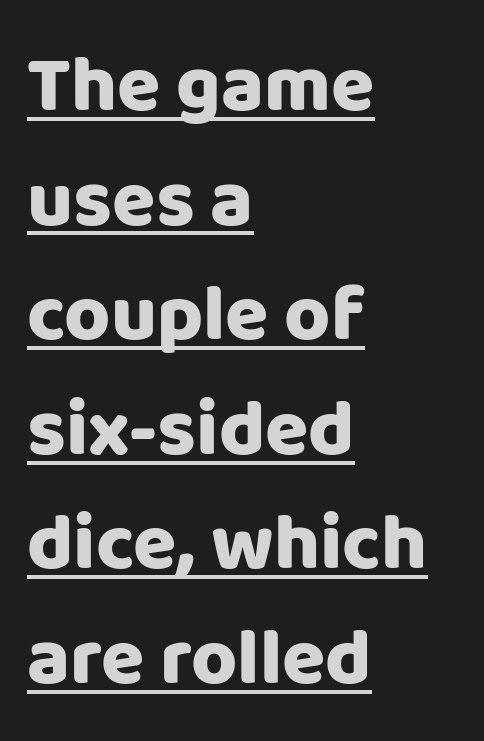
{"serif": "no", "italic": "no", "width": "normal", "stroke_contrast": "low", "x_height": "large", "monospaced": "no", "underline": "yes", "align": "left", "line_spacing": "normal", "line_spacing_ratio": 1.45, "letter_spacing": "normal", "letter_spacing_em": 0.0, "glyph_px": 79}
